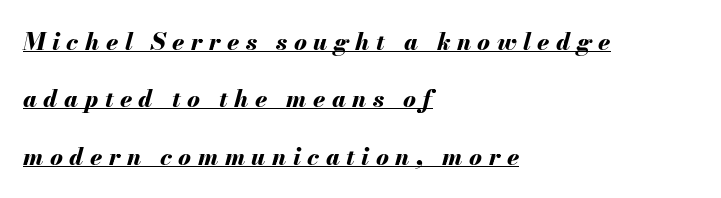
The image shows 24 px bold type, italic (leaning right); set left-aligned, loose line spacing (2.39x), unusually wide letter spacing (+0.27 em), underlined.
